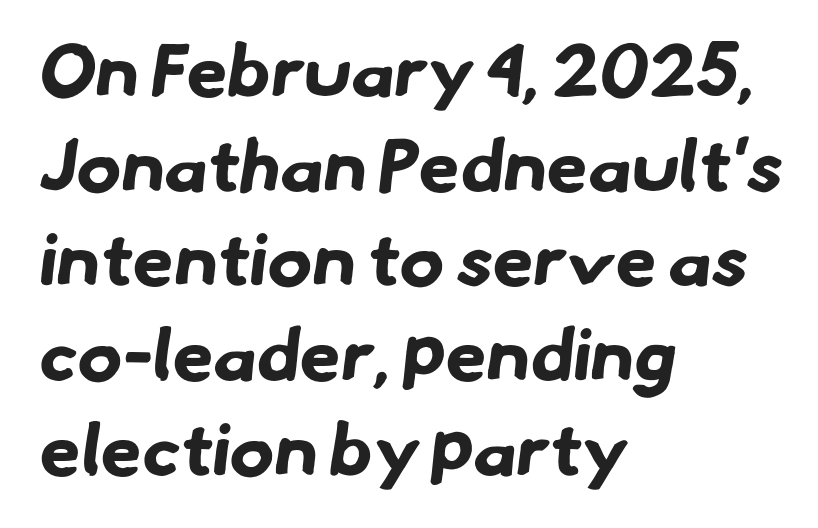
{"serif": "no", "bold": "yes", "weight": "bold", "width": "normal", "stroke_contrast": "low", "x_height": "small", "monospaced": "no", "underline": "no", "align": "left", "line_spacing": "normal", "line_spacing_ratio": 1.28, "letter_spacing": "normal", "letter_spacing_em": 0.0, "glyph_px": 74}
